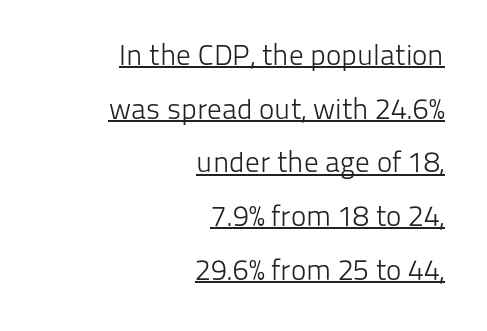
Q: Is the text bold? A: No.
Q: Is the text italic (slanted)? A: No, it is upright.
Q: Is the typeface a serif or a sans-serif typeface? A: Sans-serif.
Q: Is the text underlined? A: Yes.
Q: How is the paragraph aligned? A: Right-aligned.
Q: Is the spacing between letters normal or unusually wide? A: Normal.
Q: Width (condensed, normal, or wide)? A: Normal.
Q: Stroke contrast? A: Low.
Q: x-height? A: Medium.
Q: Monospaced? A: No.
